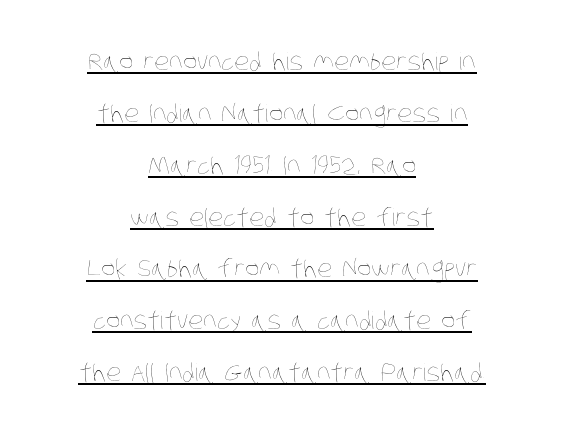
Quick note: underline on. No extra tracking has been applied to these lines. If you folded the block vertically in half, each line would mirror itself in length. Weight: not bold — regular or lighter.
